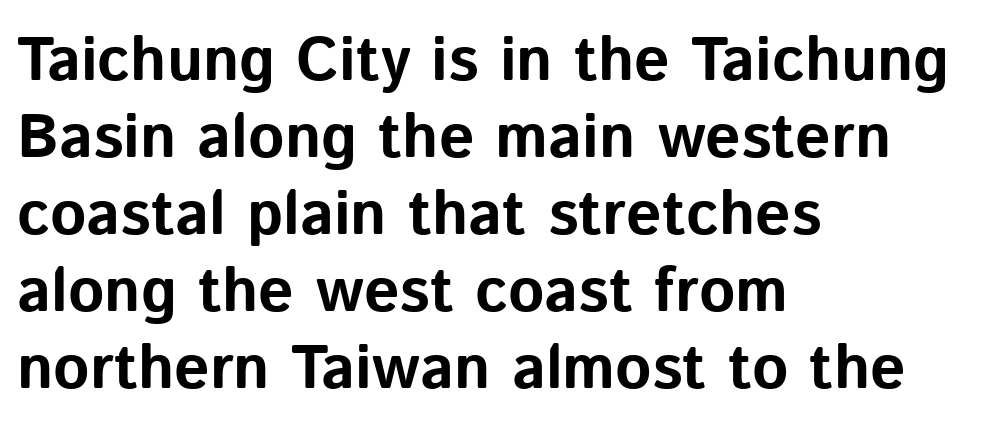
Lines of text with bare space underneath. Classification — sans serif. Nothing unusual about the tracking: characters are spaced as the font intends. Its strokes are broad and dark, the hallmark of bold type. The text block is weighted toward the left margin, trailing off unevenly rightward. This sample has the flowing, uneven cadence of proportional lettering.
